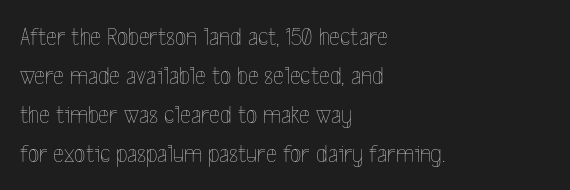
{"italic": "no", "bold": "no", "underline": "no", "align": "left", "line_spacing": "normal", "line_spacing_ratio": 1.5, "letter_spacing": "normal", "letter_spacing_em": 0.0, "glyph_px": 26}
